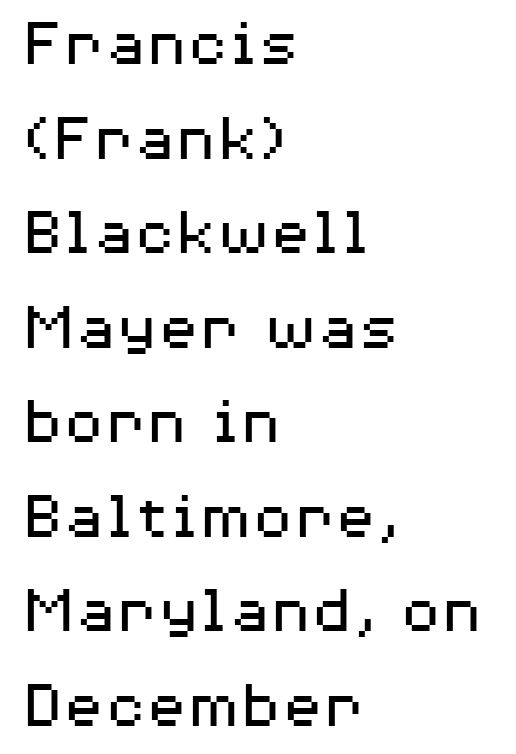
What kind of face is this? One without serifs — a sans. Does the copy run flush right? No — it runs flush left. Bare-footed words on every line. Honestly, the row spacing looks completely unremarkable. Is the letter spacing exaggerated? No — it looks like the ordinary default.
